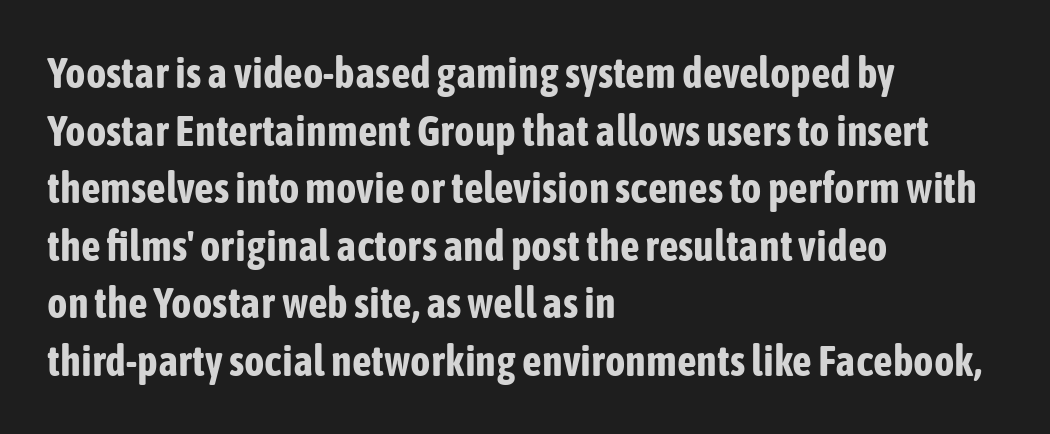
Is this a fixed-width face? No — the glyphs have proportional, varying widths. This is heavy type, rendered in bold. No word sits above an underline. The rag falls on the right side of this text block. Interline gaps are of average width in this sample. I'd call this a sans setting — the letters go barefoot.
